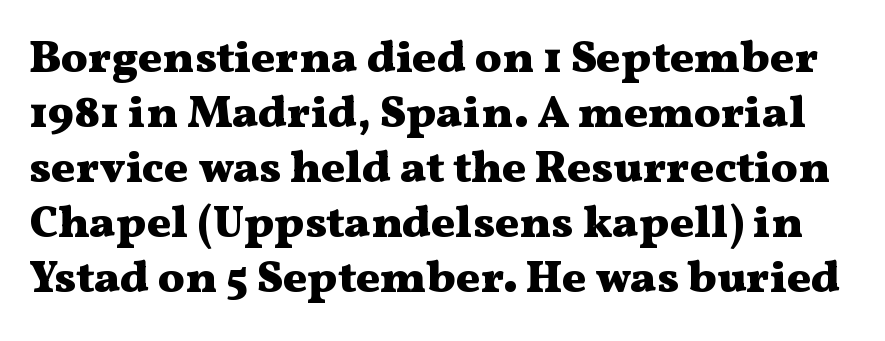
The image shows 45 px heavy, wide serif type, upright; set line spacing 1.22x, normal letter spacing, not underlined; medium stroke contrast and a medium x-height.
